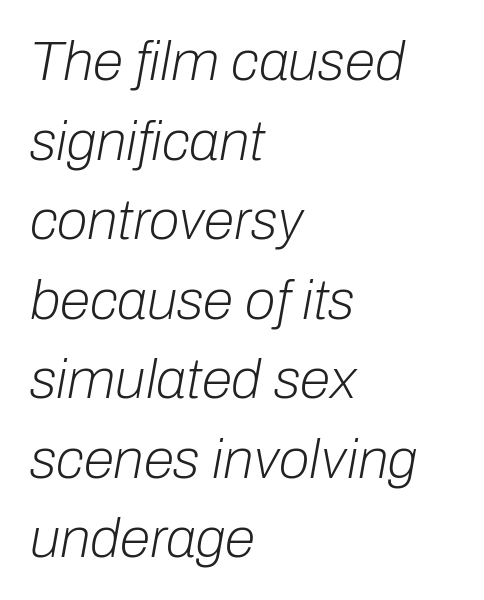
Q: Is the text bold? A: No.
Q: Is the text italic (slanted)? A: Yes, it leans right by about 10 degrees.
Q: Is the text underlined? A: No.
Q: How is the paragraph aligned? A: Left-aligned.
Q: Is the spacing between letters normal or unusually wide? A: Normal.
Q: Is the spacing between lines tight, normal or loose? A: Normal.
Q: Width (condensed, normal, or wide)? A: Normal.
Q: Stroke contrast? A: Low.
Q: x-height? A: Medium.
Q: Monospaced? A: No.
